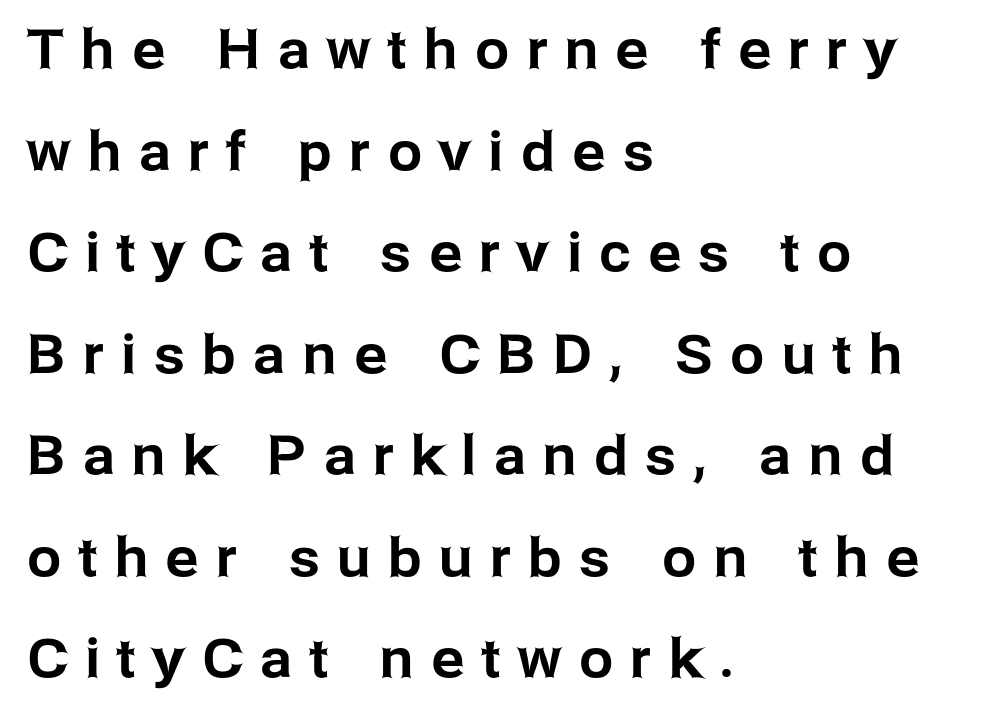
Q: Is the text italic (slanted)? A: No, it is upright.
Q: Is the typeface a serif or a sans-serif typeface? A: Sans-serif.
Q: Is the text underlined? A: No.
Q: How is the paragraph aligned? A: Left-aligned.
Q: Is the spacing between letters normal or unusually wide? A: Unusually wide.
Q: Width (condensed, normal, or wide)? A: Normal.
Q: Stroke contrast? A: Low.
Q: x-height? A: Medium.
Q: Monospaced? A: No.
